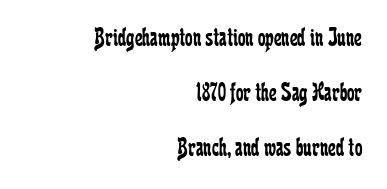
Q: Is the text bold? A: No.
Q: Is the text italic (slanted)? A: No, it is upright.
Q: Is the text underlined? A: No.
Q: How is the paragraph aligned? A: Right-aligned.
Q: Is the spacing between letters normal or unusually wide? A: Normal.
Q: Is the spacing between lines tight, normal or loose? A: Loose.
